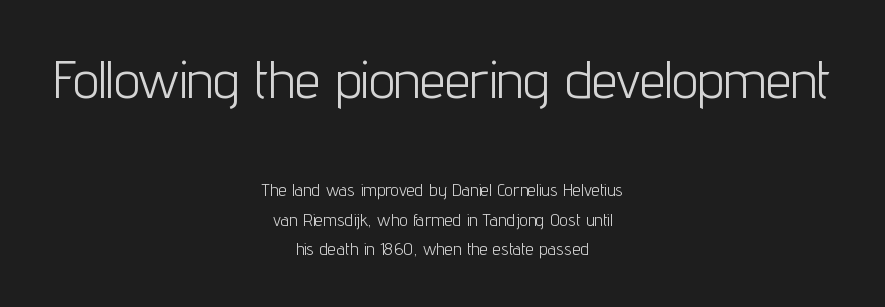
Q: Is the text bold? A: No.
Q: Is the text italic (slanted)? A: No, it is upright.
Q: Is the typeface a serif or a sans-serif typeface? A: Sans-serif.
Q: Is the text underlined? A: No.
Q: How is the paragraph aligned? A: Centered.
Q: Is the spacing between letters normal or unusually wide? A: Normal.
Q: Which block of text is set in a larger size, the first (top) or the second (bottom)? A: The first (top) one.
Q: Width (condensed, normal, or wide)? A: Condensed.
Q: Stroke contrast? A: Low.
Q: x-height? A: Medium.
Q: Monospaced? A: No.
